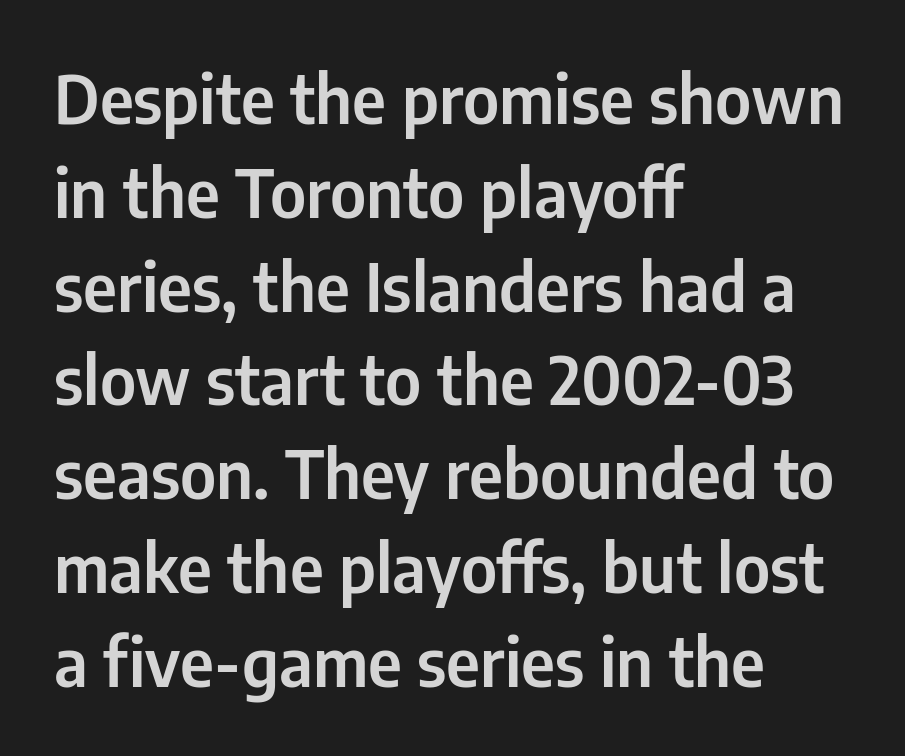
The image shows 67 px condensed sans-serif type, upright; set left-aligned, normal line spacing (1.4x), normal letter spacing, not underlined; low stroke contrast and a medium x-height.
